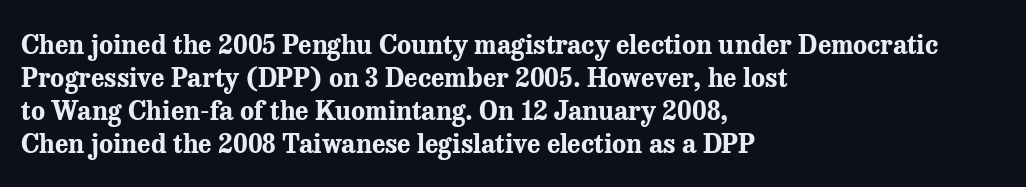
The image shows 26 px bold type, upright; set left-aligned, normal line spacing (1.27x), normal letter spacing, not underlined.
